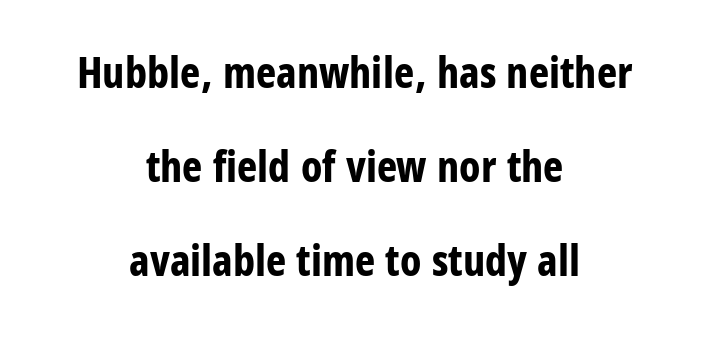
The image shows 43 px bold, condensed sans-serif type, upright; set centered, loose line spacing (2.19x), normal letter spacing, not underlined; low stroke contrast and a large x-height.
